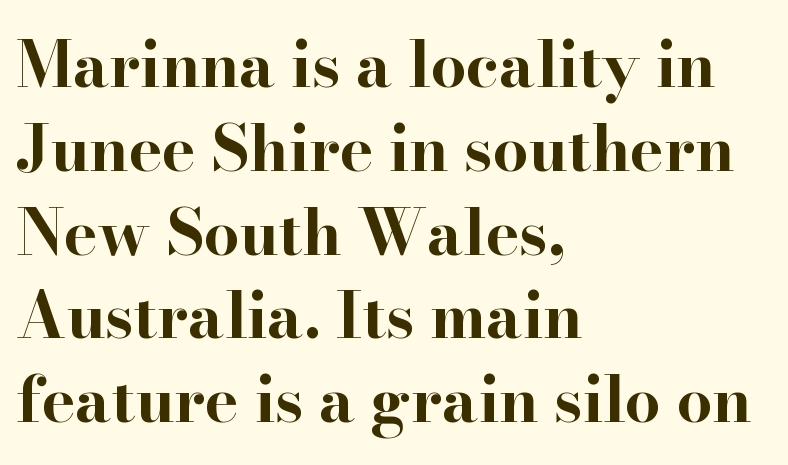
The image shows 63 px bold, wide serif type, upright; set left-aligned, normal line spacing (1.33x), normal letter spacing, not underlined; high stroke contrast and a small x-height.
